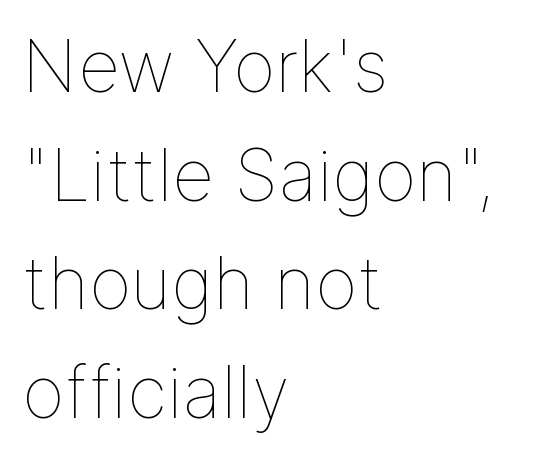
The image shows 72 px thin type, upright; set left-aligned, normal line spacing (1.51x), normal letter spacing, not underlined; low stroke contrast and a medium x-height.
